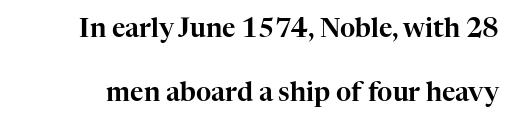
{"italic": "no", "underline": "no", "line_spacing": "loose", "line_spacing_ratio": 2.47, "letter_spacing": "normal", "letter_spacing_em": 0.0, "glyph_px": 26}
